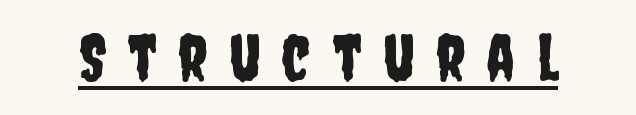
The image shows 65 px condensed sans-serif type, upright; set unusually wide letter spacing (+0.33 em), underlined; low stroke contrast and a large x-height.
